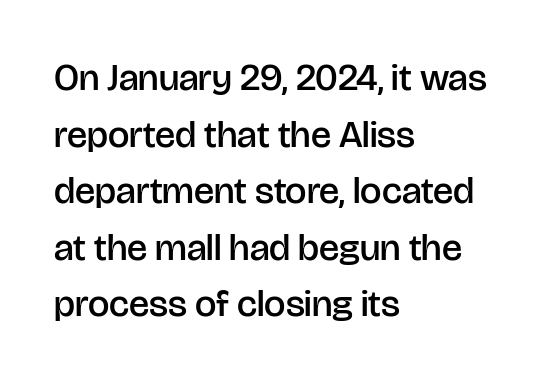
{"serif": "no", "italic": "no", "bold": "semi", "weight": "semibold", "width": "normal", "stroke_contrast": "low", "x_height": "large", "monospaced": "no", "underline": "no", "align": "left", "line_spacing": "normal", "line_spacing_ratio": 1.49, "letter_spacing": "normal", "letter_spacing_em": 0.0, "glyph_px": 38}
